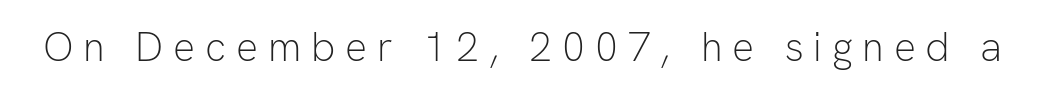
Each letter keeps its own natural width here, so spacing adapts to shape. These lines were composed using upright roman letters. You could only call the tracking loose — the letters float apart. The typeface has the unassuming heft of standard copy or less. Does the type have serifs? No, each stem ends abruptly. Type without underlining.
